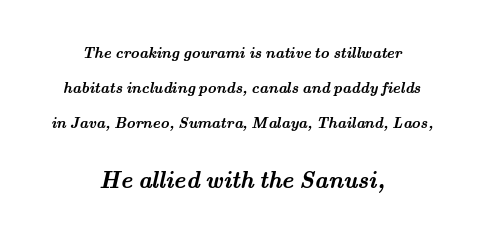
Default kerning and tracking; the words read as compact shapes. Is the lower block the larger one? Yes — the lower block carries the bigger type. The rag falls on both sides of this text block equally. What's the leading like? Stretched, with rows far apart. The words here are not underlined. Does the weight exceed regular? Yes, all the way to bold.
